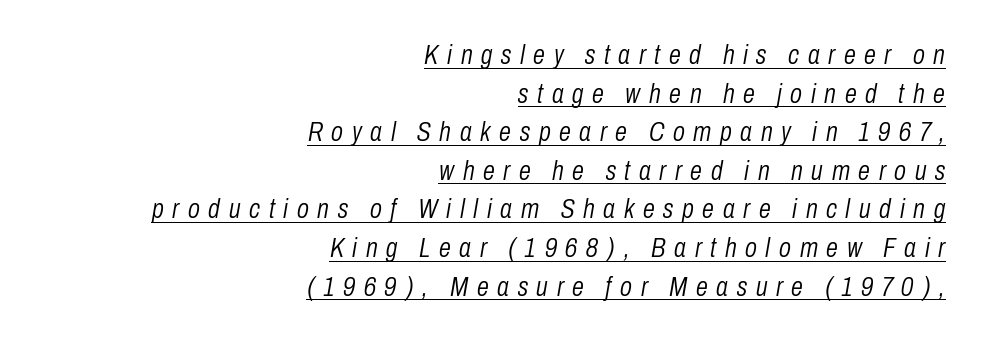
The image shows 27 px text type, italic (leaning right); set right-aligned, normal line spacing (1.43x), unusually wide letter spacing (+0.32 em), underlined.
